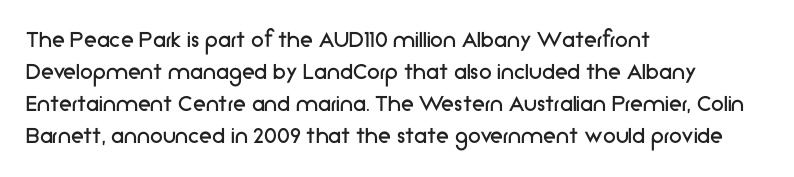
Q: Is the text bold? A: No.
Q: Is the text italic (slanted)? A: No, it is upright.
Q: Is the text underlined? A: No.
Q: How is the paragraph aligned? A: Left-aligned.
Q: Is the spacing between letters normal or unusually wide? A: Normal.
